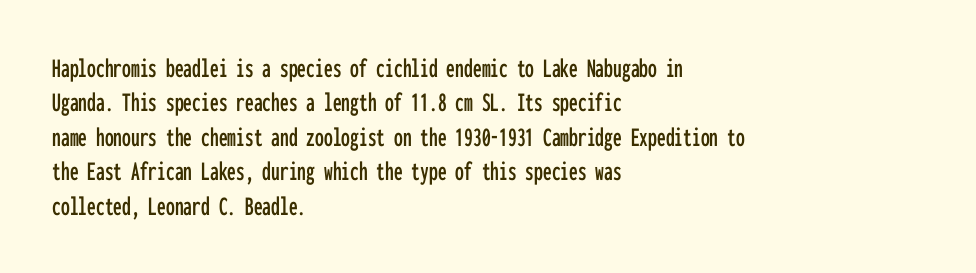
{"serif": "no", "italic": "no", "width": "condensed", "stroke_contrast": "low", "x_height": "medium", "monospaced": "yes", "underline": "no", "align": "left", "line_spacing_ratio": 1.23, "letter_spacing": "normal", "letter_spacing_em": 0.0, "glyph_px": 28}
